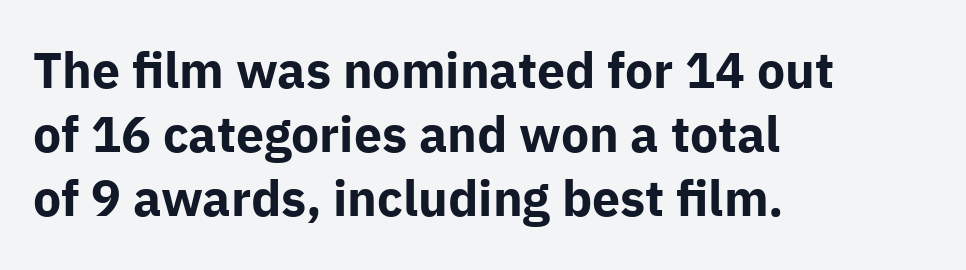
The image shows 50 px bold sans-serif type, upright; set left-aligned, normal line spacing (1.28x), normal letter spacing, not underlined; low stroke contrast and a medium x-height.
